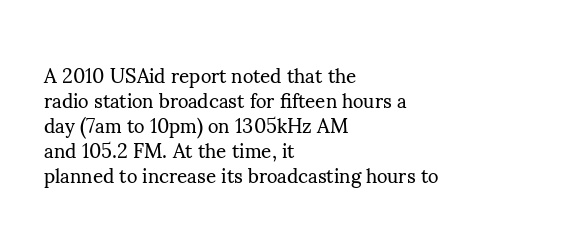
The image shows 20 px text type, upright; set left-aligned, normal line spacing (1.25x), normal letter spacing, not underlined.
